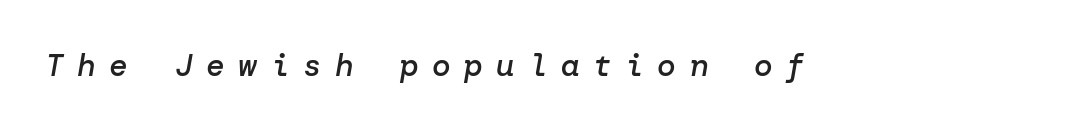
The image shows 31 px semibold type, italic (leaning right); set unusually wide letter spacing (+0.44 em), not underlined; low stroke contrast and a medium x-height.
